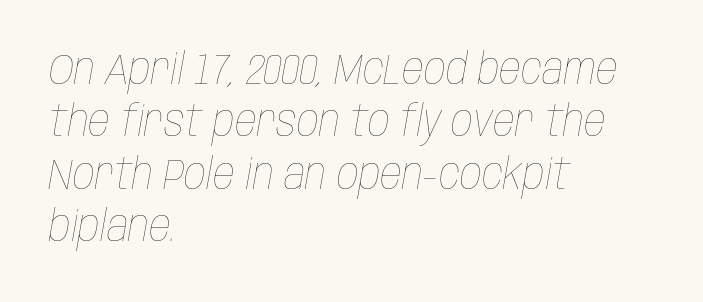
The compositor pushed each line to the left boundary. You could not count columns in this text — the font is proportionally spaced. Emphasis-style slanted type is in use. The characters are drawn with everyday or finer stroke widths.
